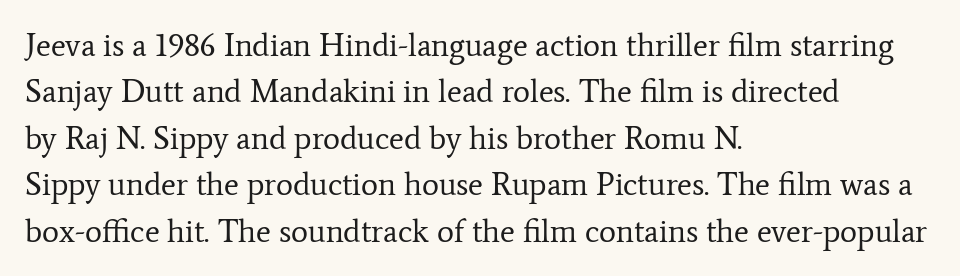
The image shows 32 px regular-weight serif type, upright; set left-aligned, normal line spacing (1.45x), normal letter spacing, not underlined; low stroke contrast and a medium x-height.
